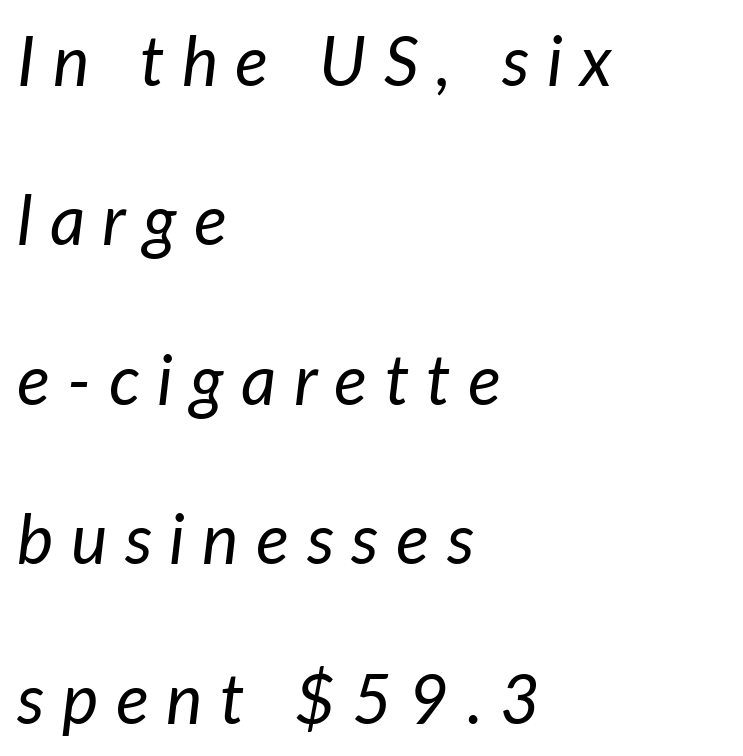
{"italic": "yes", "lean": "right", "slant_degrees": 7, "bold": "no", "weight": "regular", "width": "normal", "stroke_contrast": "low", "x_height": "medium", "monospaced": "no", "underline": "no", "align": "left", "line_spacing": "loose", "line_spacing_ratio": 2.31, "letter_spacing": "wide", "letter_spacing_em": 0.25, "glyph_px": 69}
